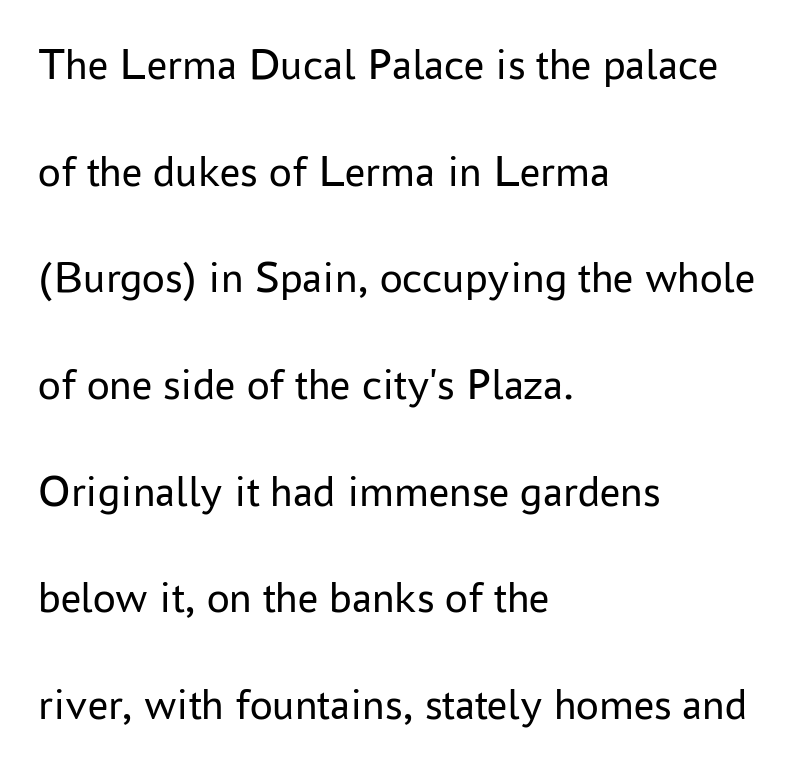
The image shows 45 px regular-weight sans-serif type, upright; set left-aligned, loose line spacing (2.37x), normal letter spacing, not underlined; low stroke contrast and a medium x-height.
